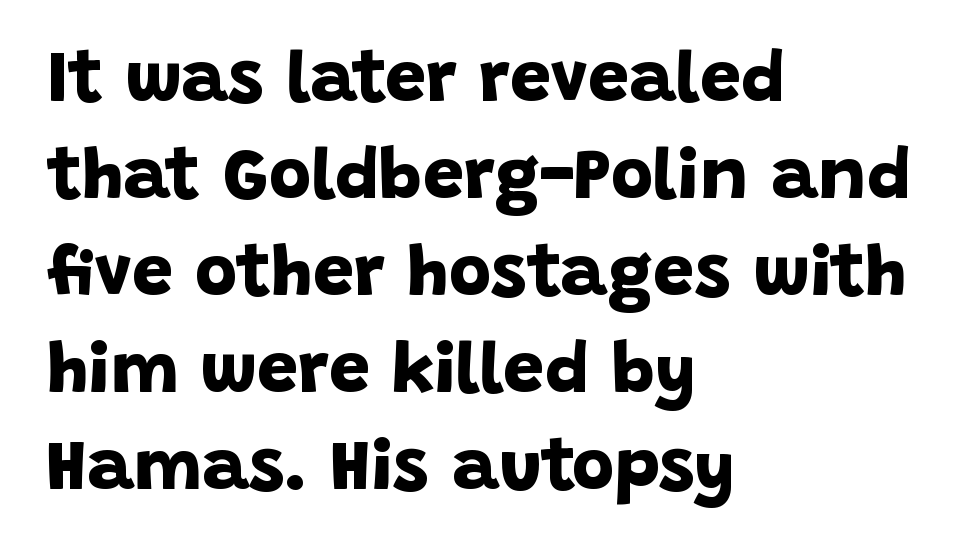
The tracking reads as untouched default to a designer's eye. Weight: bold. The zone under the glyphs is completely vacant. You could not count columns in this text — the font is proportionally spaced. Classification — sans serif. If you drew a ruler down the left edge, every line would touch it.
